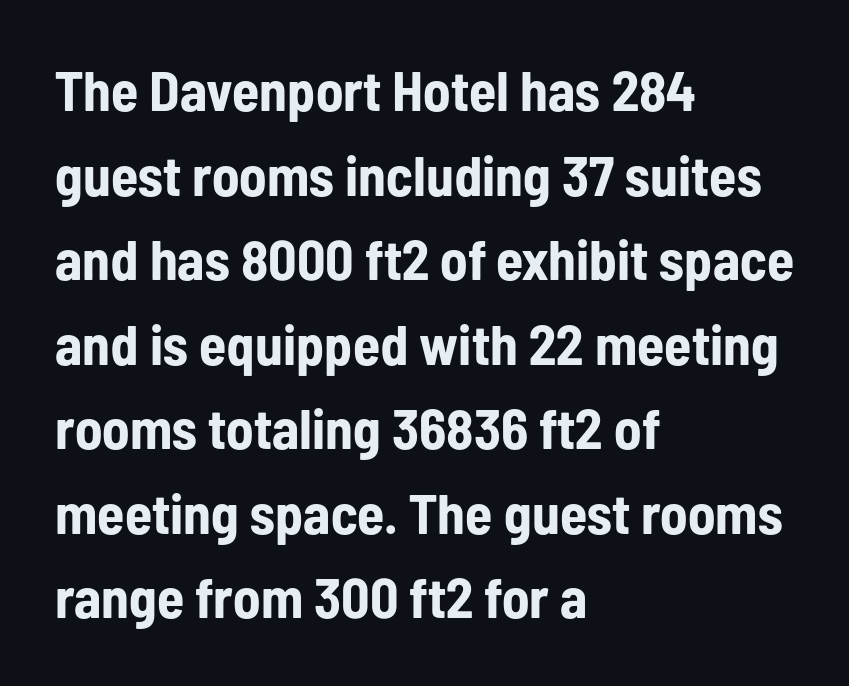
The image shows 56 px bold, condensed sans-serif type, upright; set left-aligned, normal line spacing (1.51x), normal letter spacing, not underlined; low stroke contrast and a medium x-height.
